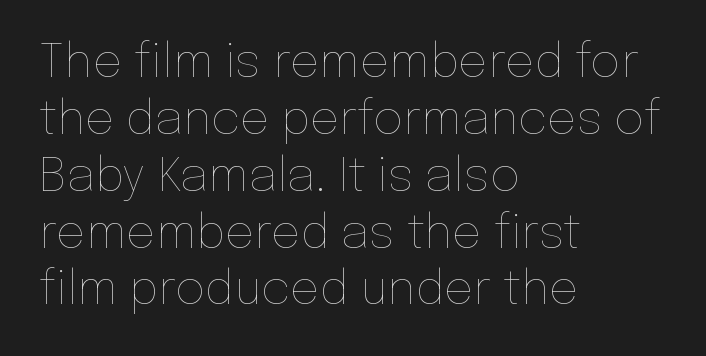
Each row of text sits above clean, open space. The strokes carry an ordinary text weight at most. These lines stack with their left ends in a neat column. Varying glyph widths throughout — classic text-font behaviour.
